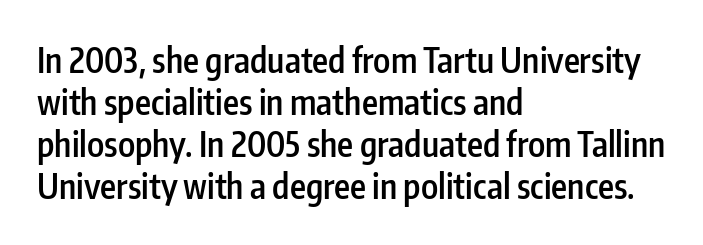
The image shows 34 px semibold, condensed sans-serif type, upright; set left-aligned, line spacing 1.24x, normal letter spacing, not underlined; low stroke contrast and a medium x-height.
